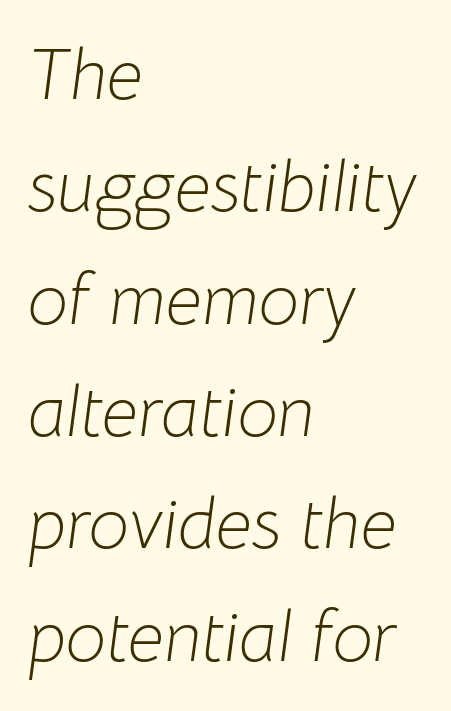
{"italic": "yes", "lean": "right", "slant_degrees": 8, "bold": "no", "weight": "light", "width": "normal", "stroke_contrast": "low", "x_height": "medium", "monospaced": "no", "underline": "no", "align": "left", "line_spacing": "normal", "line_spacing_ratio": 1.56, "letter_spacing": "normal", "letter_spacing_em": 0.0, "glyph_px": 72}
